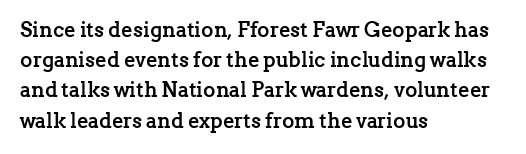
Q: Is the text bold? A: Yes.
Q: Is the text italic (slanted)? A: No, it is upright.
Q: Is the text underlined? A: No.
Q: How is the paragraph aligned? A: Left-aligned.
Q: Is the spacing between letters normal or unusually wide? A: Normal.
Q: Is the spacing between lines tight, normal or loose? A: Normal.
